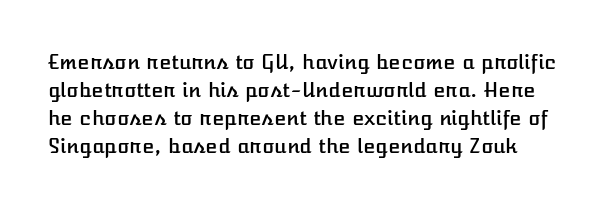
The vertical gap from one line to the next is medium. Inter-character spacing is left at the font's built-in metrics. Italic? Not at all — the glyphs are vertical. Glance below the letters and you will spot only blank space.
